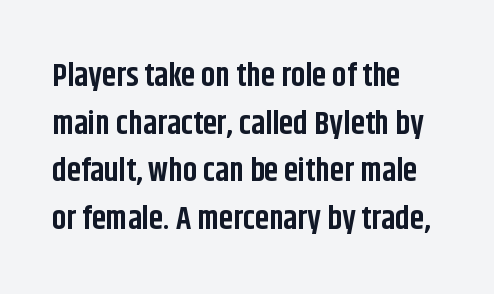
The image shows 32 px bold, condensed sans-serif type, upright; set left-aligned, normal line spacing (1.49x), normal letter spacing, not underlined; low stroke contrast and a large x-height.
